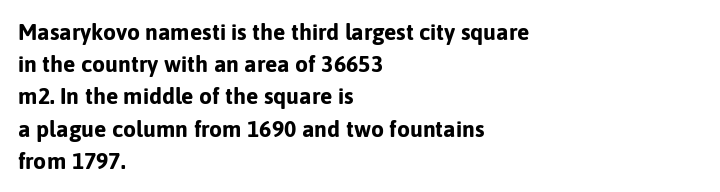
Teacher's note: observe the even left margin — that is flush-left alignment. Tracking here is standard; glyphs follow each other at the usual distance. Horizontal bands of white between lines are of average thickness. Is the type bold? Yes — the strokes are clearly thick and heavy. This is the regular roman posture of the typeface.
